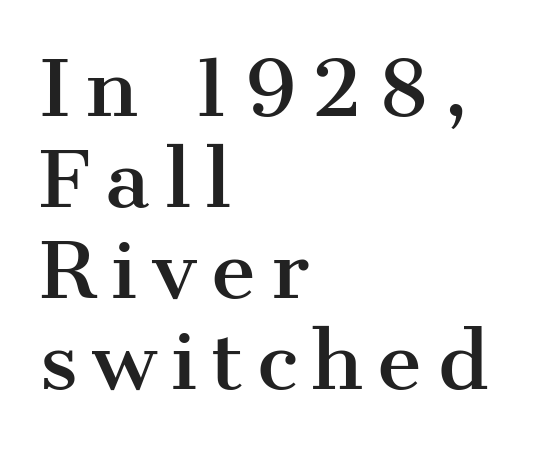
The image shows 77 px serif type, upright; set left-aligned, line spacing 1.18x, not underlined; medium stroke contrast and a medium x-height.
